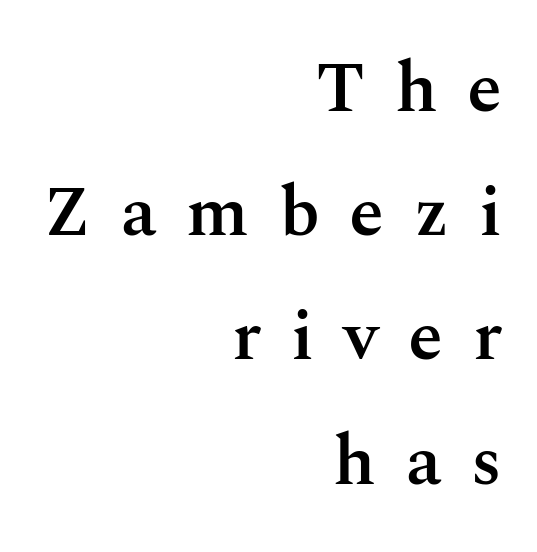
The image shows 71 px semibold serif type, upright; set right-aligned, line spacing 1.75x, unusually wide letter spacing (+0.42 em), not underlined; medium stroke contrast and a medium x-height.
